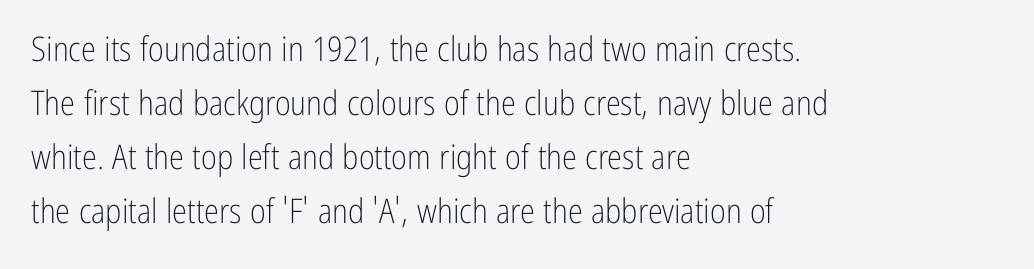
Q: Is the text bold? A: No.
Q: Is the text italic (slanted)? A: No, it is upright.
Q: Is the typeface a serif or a sans-serif typeface? A: Sans-serif.
Q: Is the text underlined? A: No.
Q: How is the paragraph aligned? A: Left-aligned.
Q: Is the spacing between letters normal or unusually wide? A: Normal.
Q: Is the spacing between lines tight, normal or loose? A: Normal.
Q: Width (condensed, normal, or wide)? A: Condensed.
Q: Stroke contrast? A: Low.
Q: x-height? A: Medium.
Q: Monospaced? A: No.
